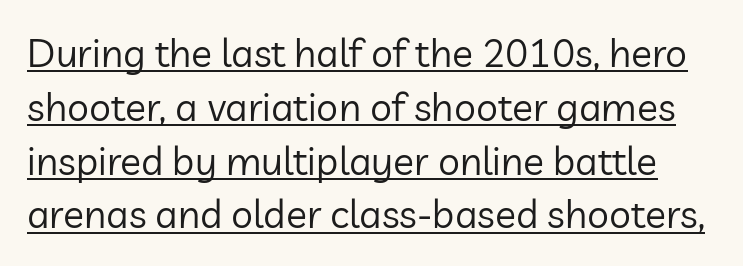
A typesetter would call this leading conventional body-copy spacing. Underlining? Definitely there. The letters stand upright; this is a roman face. The weight would be labelled regular, book, light, or lighter still.
